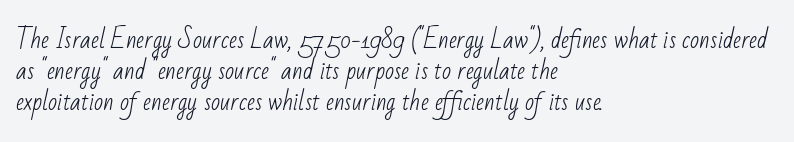
Q: Is the text bold? A: No.
Q: Is the text underlined? A: No.
Q: How is the paragraph aligned? A: Left-aligned.
Q: Is the spacing between letters normal or unusually wide? A: Normal.
Q: Is the spacing between lines tight, normal or loose? A: Normal.
